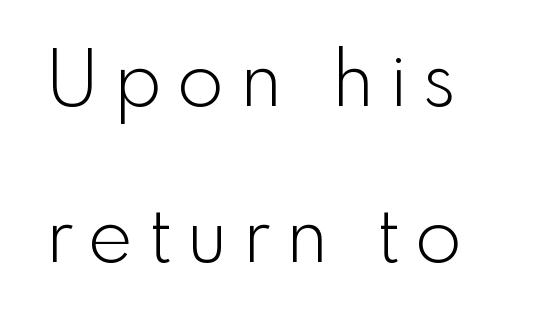
Is this a fixed-width face? No — the glyphs have proportional, varying widths. Notice the wide empty band between every row — that's loose leading. The gaps between neighbouring characters are conspicuously large. The characters display no serif detailing; their extremities are plain. Leftover space on each line is placed entirely after the last word. Vertical stems look standard width or narrower in stroke.
